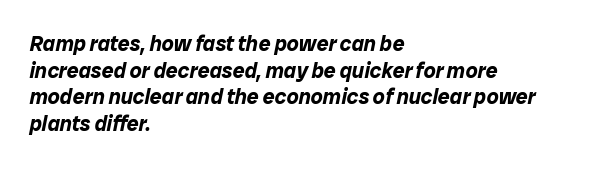
Q: Is the text bold? A: Yes.
Q: Is the text italic (slanted)? A: Yes, it leans right by about 12 degrees.
Q: Is the text underlined? A: No.
Q: How is the paragraph aligned? A: Left-aligned.
Q: Is the spacing between letters normal or unusually wide? A: Normal.
Q: Is the spacing between lines tight, normal or loose? A: Normal.
